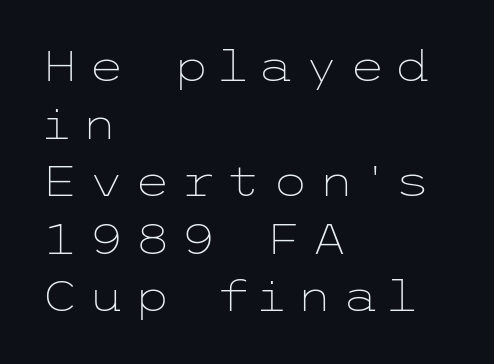
Look at the tracking — it's clearly loosened, letters drifting apart. In terms of letterform style, serifs are entirely absent. In terms of leading, this rendering sits right in the middle. Heft: none added — not bold. This sample uses an upright cut, with every glyph sitting square on the baseline. Letters rest on an invisible, unmarked baseline.
